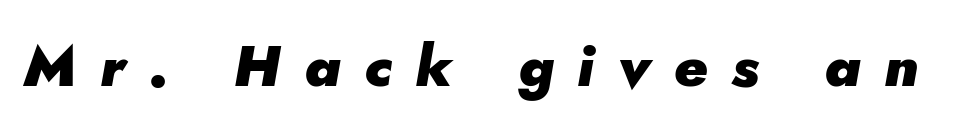
The glyphs look as if they've been sheared to an angle. Check the space under the baseline: it is left empty. Plenty of ink on the page — the face is bold. Here the glyphs are tracked loosely, breaking word shapes into spaced letters. Here the designer chose a conventional face with non-uniform glyph widths.
